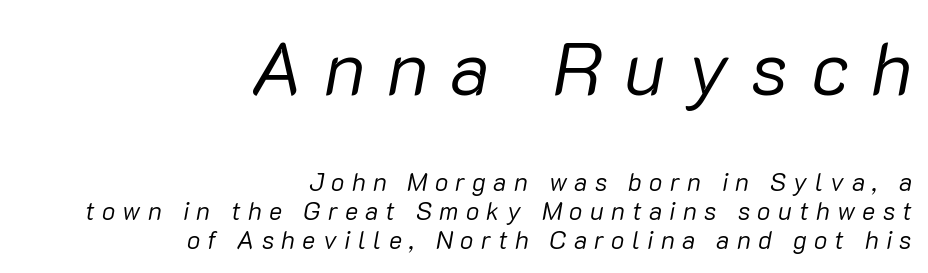
The font sits on the lighter half of the weight spectrum, regular included. Looking at the ascenders, they clearly lean. Think of a printed novel: that variable character pitch is what you see here. Notice how the passage keeps a crisp vertical edge on the right only.
